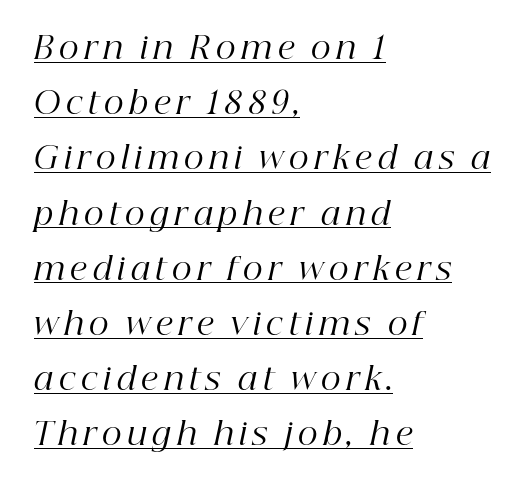
Q: Is the text bold? A: No.
Q: Is the text italic (slanted)? A: Yes, it leans right by about 12 degrees.
Q: Is the typeface a serif or a sans-serif typeface? A: Serif.
Q: Is the text underlined? A: Yes.
Q: How is the paragraph aligned? A: Left-aligned.
Q: Width (condensed, normal, or wide)? A: Normal.
Q: Stroke contrast? A: High.
Q: x-height? A: Medium.
Q: Monospaced? A: No.
